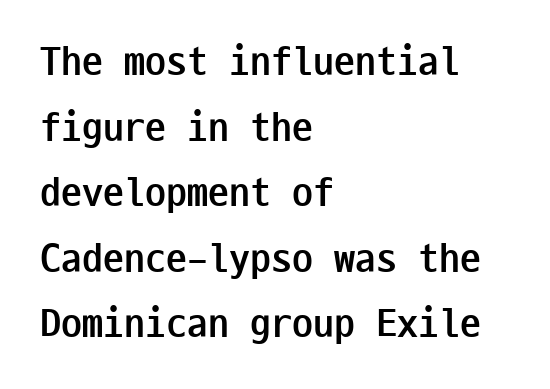
Alignment: flush left. A sans-serif font was chosen for this passage. Any mark beneath the type? The region is blank. Every character here occupies the same horizontal width, giving the sample a typewriter-like rhythm. What's the leading like? Ordinary, nothing unusual.
